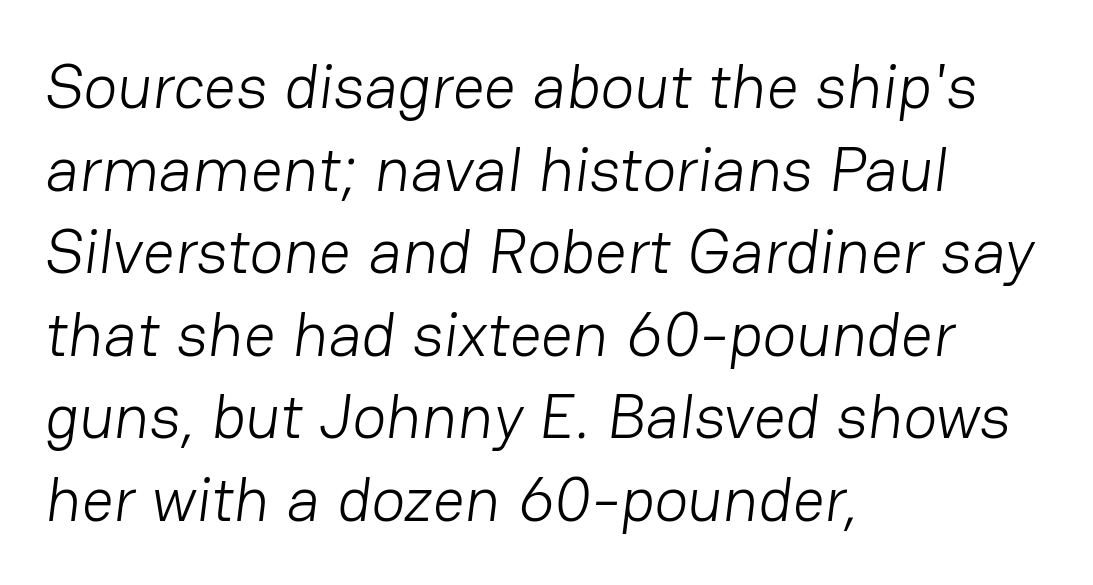
Each letter's strokes conclude bluntly, with no projecting serifs. Alignment: flush left. The area under the type is left untouched. A typesetter would call this zero additional tracking.
